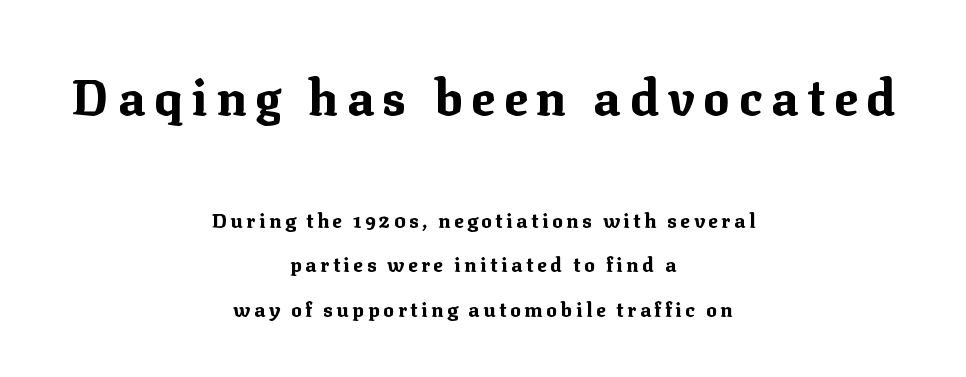
The image shows 49 px bold serif type, upright; set centered, loose line spacing (2.22x), not underlined; the first (top) block is 2.45x larger; medium stroke contrast and a medium x-height.
